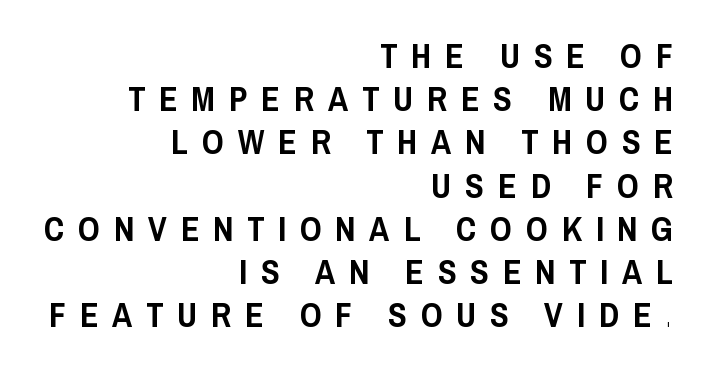
The image shows 34 px condensed sans-serif type, upright; set right-aligned, normal line spacing (1.27x), unusually wide letter spacing (+0.41 em), not underlined; low stroke contrast and a large x-height.
